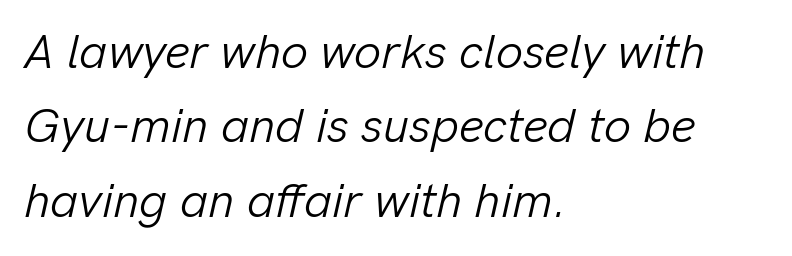
{"italic": "yes", "lean": "right", "slant_degrees": 13, "bold": "no", "weight": "light", "width": "normal", "stroke_contrast": "low", "x_height": "medium", "monospaced": "no", "underline": "no", "align": "left", "line_spacing": "normal", "line_spacing_ratio": 1.55, "letter_spacing": "normal", "letter_spacing_em": 0.0, "glyph_px": 48}
